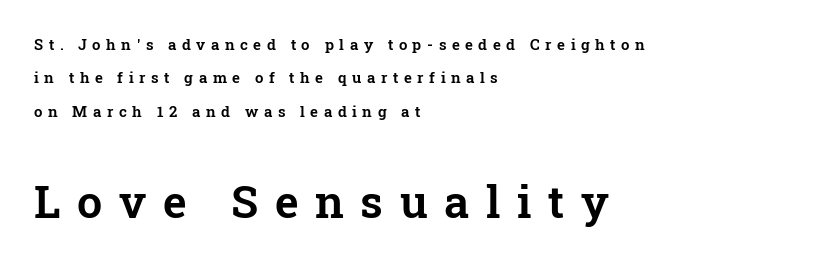
These lines stand farther apart than default settings would place them. This sample uses a serif face. Varying glyph widths throughout — classic text-font behaviour. Is the lower block the larger one? Yes — the lower block carries the bigger type. One-word summary of the alignment: left.
